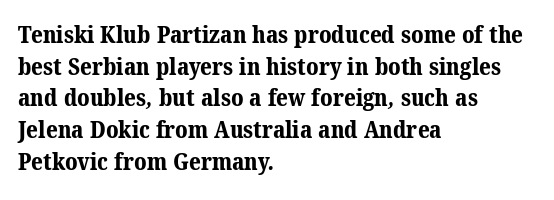
{"bold": "yes", "underline": "no", "align": "left", "line_spacing": "normal", "line_spacing_ratio": 1.38, "letter_spacing": "normal", "letter_spacing_em": 0.0, "glyph_px": 23}
